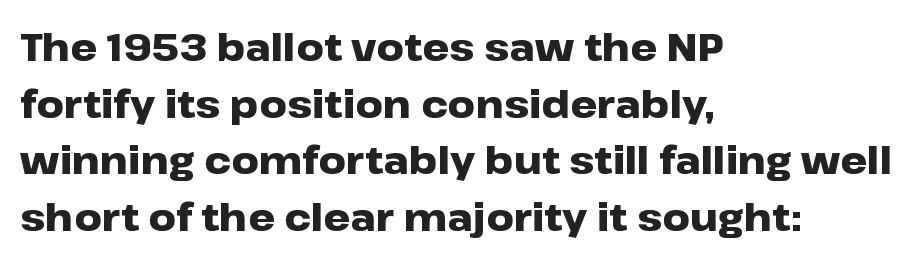
The image shows 38 px heavy, wide sans-serif type, upright; set left-aligned, normal line spacing (1.49x), normal letter spacing, not underlined; low stroke contrast and a medium x-height.
